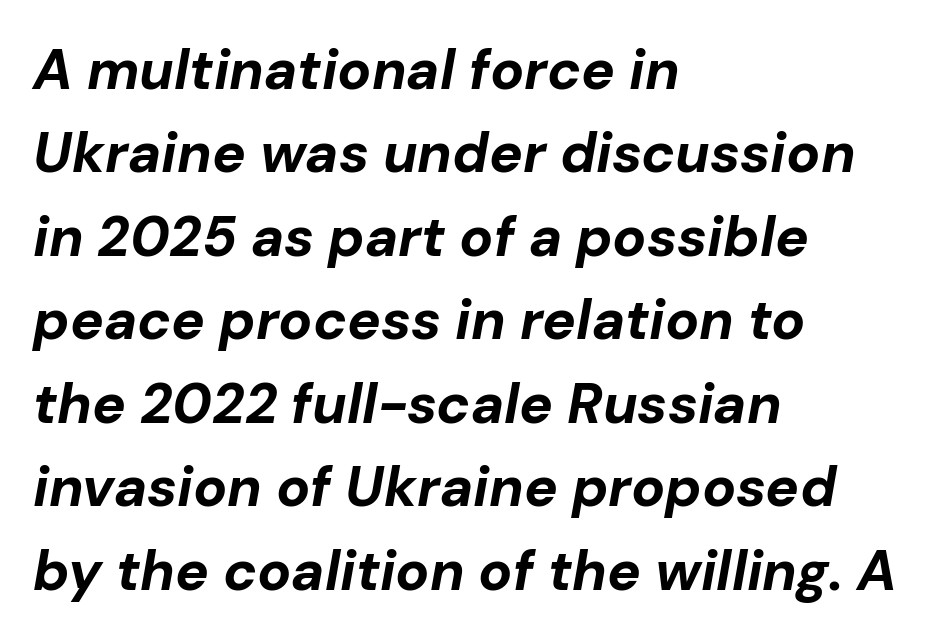
Beneath every word, the page is bare. Visually the block forms a straight wall on the left and a jagged coastline on the right. In terms of weight, the rendering is a true, heavy bold. Here the glyphs are tracked normally, forming tight word shapes.
